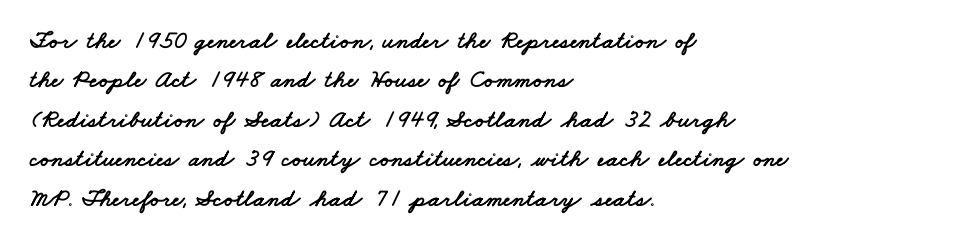
{"underline": "no", "align": "left", "line_spacing": "normal", "line_spacing_ratio": 1.58, "letter_spacing": "normal", "letter_spacing_em": 0.0, "glyph_px": 25}
